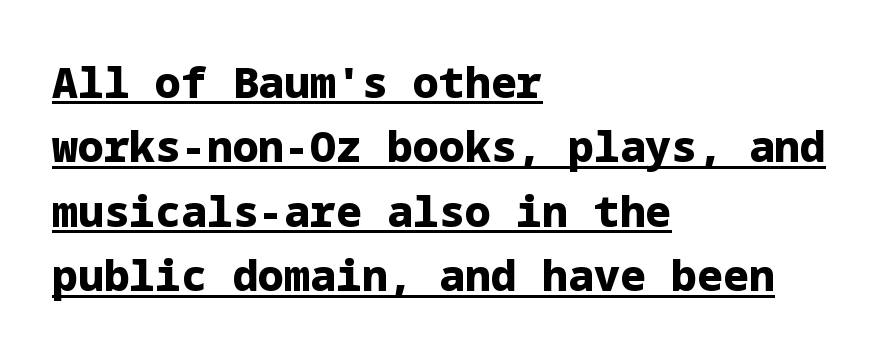
The image shows 43 px heavy sans-serif type, upright; set left-aligned, normal line spacing (1.5x), normal letter spacing, underlined; low stroke contrast and a medium x-height.
